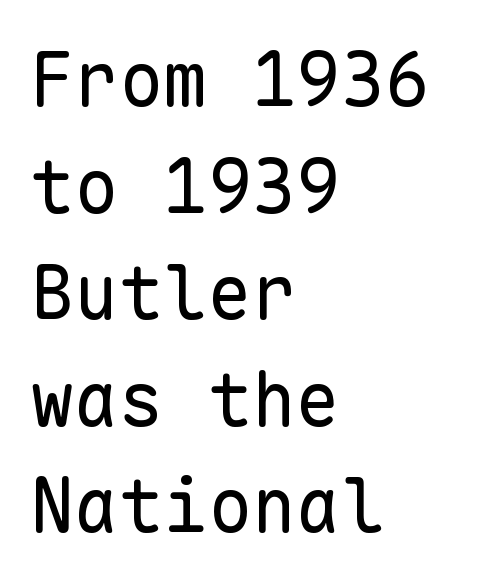
{"serif": "no", "italic": "no", "bold": "no", "weight": "regular", "width": "normal", "stroke_contrast": "low", "x_height": "medium", "monospaced": "yes", "underline": "no", "align": "left", "line_spacing": "normal", "line_spacing_ratio": 1.44, "letter_spacing": "normal", "letter_spacing_em": 0.0, "glyph_px": 74}
